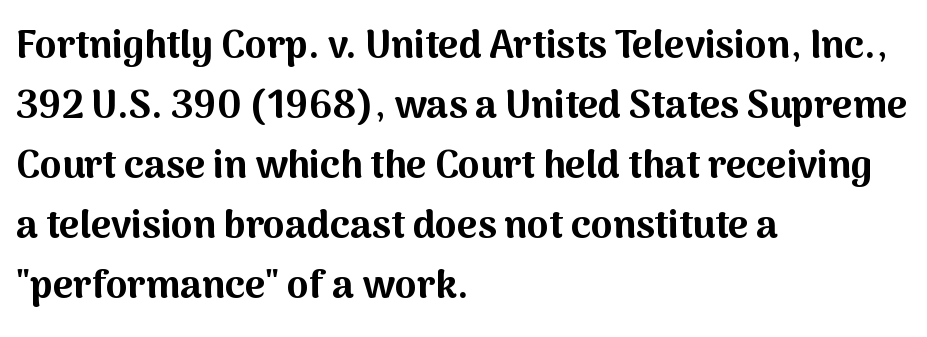
The compositor pushed each line to the left boundary. A typesetter would call this proportional, since set widths differ per character. The axis of the letterforms is exactly vertical. The glyphs in this specimen are sans serif.
